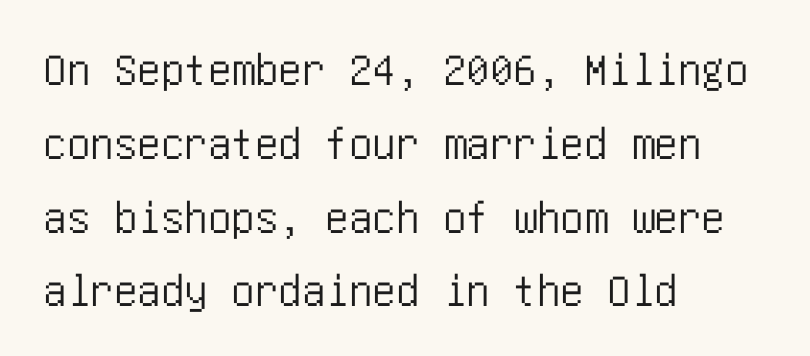
The passage is arranged the way most books set body copy — flush left. Every stem runs plumb, perpendicular to the baseline. Check under the words: just untouched page. These lines are composed in type without serifs.
